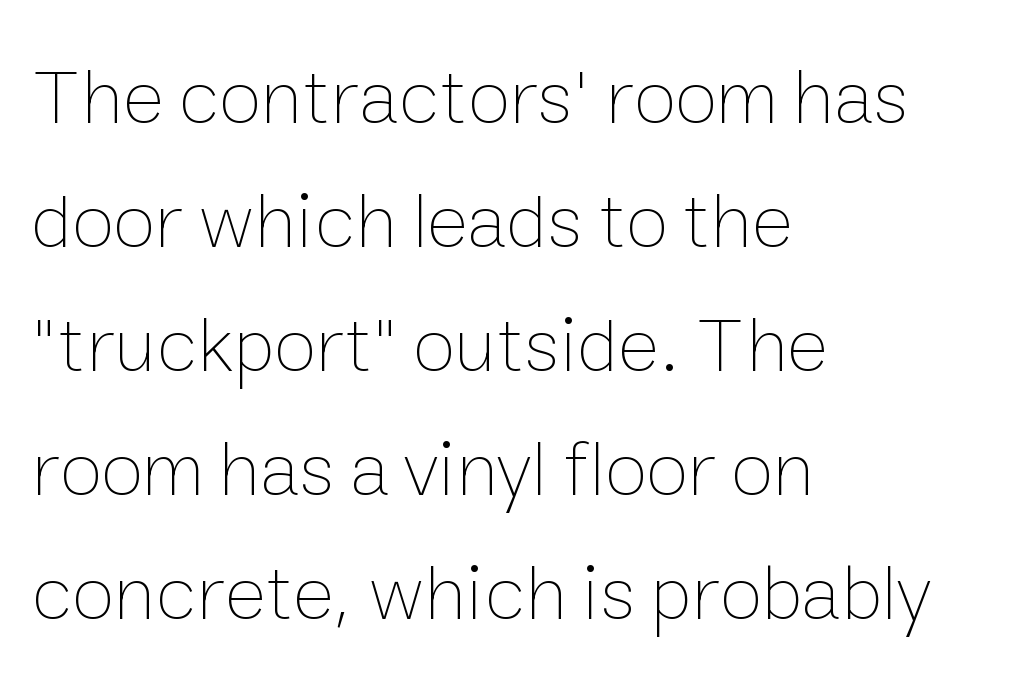
{"italic": "no", "bold": "no", "weight": "thin", "width": "normal", "stroke_contrast": "low", "x_height": "medium", "monospaced": "no", "underline": "no", "align": "left", "line_spacing": "normal", "line_spacing_ratio": 1.59, "letter_spacing": "normal", "letter_spacing_em": 0.0, "glyph_px": 78}
